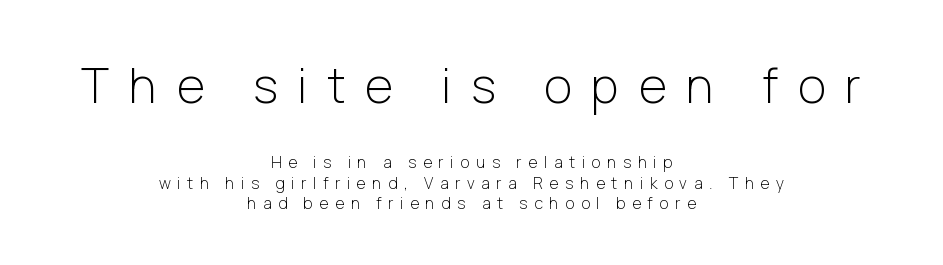
The image shows 48 px light sans-serif type, upright; set centered, normal line spacing (1.27x), unusually wide letter spacing (+0.41 em), not underlined; the first (top) block is 3.0x larger; low stroke contrast and a medium x-height.
